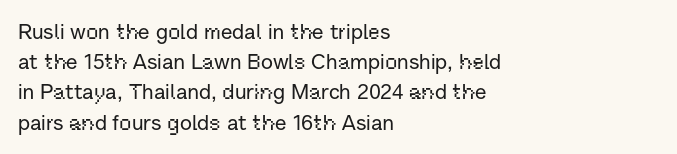
The image shows 21 px text type, upright; set left-aligned, normal line spacing (1.44x), normal letter spacing, not underlined.
